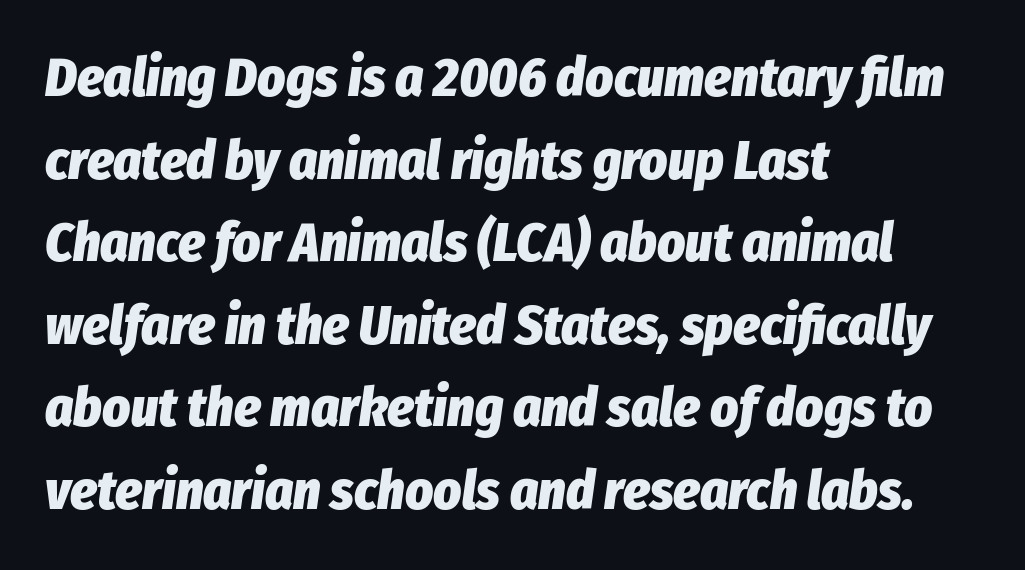
The image shows 54 px heavy, condensed type, italic (leaning right); set left-aligned, normal line spacing (1.53x), normal letter spacing, not underlined; low stroke contrast and a medium x-height.
